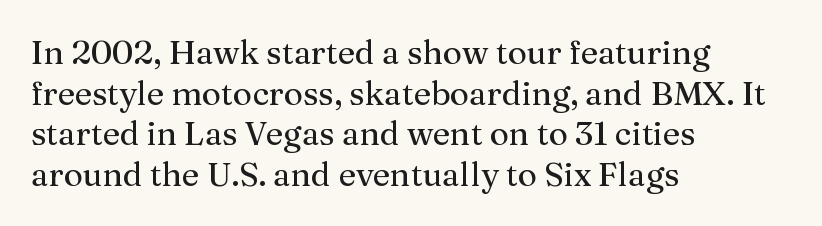
{"serif": "yes", "italic": "no", "width": "normal", "stroke_contrast": "medium", "x_height": "medium", "monospaced": "no", "underline": "no", "align": "left", "line_spacing_ratio": 1.23, "letter_spacing": "normal", "letter_spacing_em": 0.0, "glyph_px": 33}
